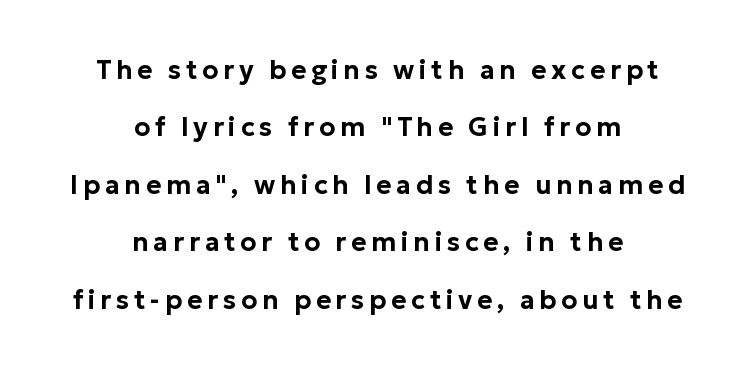
{"italic": "no", "underline": "no", "align": "center", "line_spacing": "loose", "line_spacing_ratio": 2.21, "glyph_px": 26}
